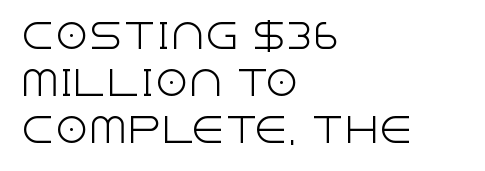
Does the leading feel generous? No, just average. In terms of letterform style, serifs are entirely absent. Nope, not italic — everything's standing straight. Unbolded letterforms with no extra heft. Character widths vary here, with narrow letters taking less room than wide ones.
